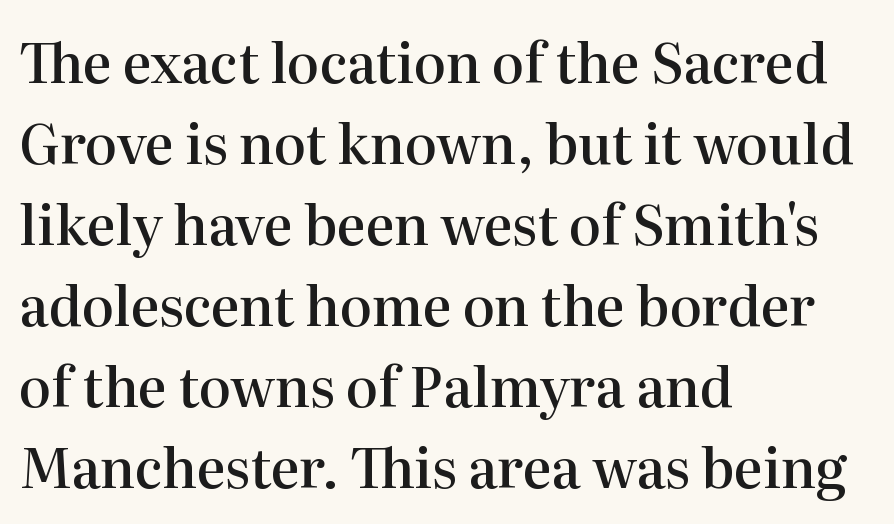
{"serif": "yes", "italic": "no", "bold": "semi", "weight": "semibold", "width": "normal", "stroke_contrast": "high", "x_height": "medium", "monospaced": "no", "underline": "no", "align": "left", "line_spacing": "normal", "line_spacing_ratio": 1.5, "letter_spacing": "normal", "letter_spacing_em": 0.0, "glyph_px": 54}
